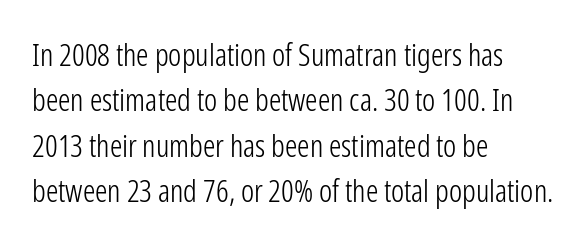
Each word holds together tightly as a unit, with standard inter-letter gaps. Ink coverage per letter is moderate at most. The paragraph has a hard left edge and a soft right edge. It's the straight-up-and-down kind of type. One glance says typical: line gaps are just what's usual. Examine the stroke ends and you'll find no serifs.
